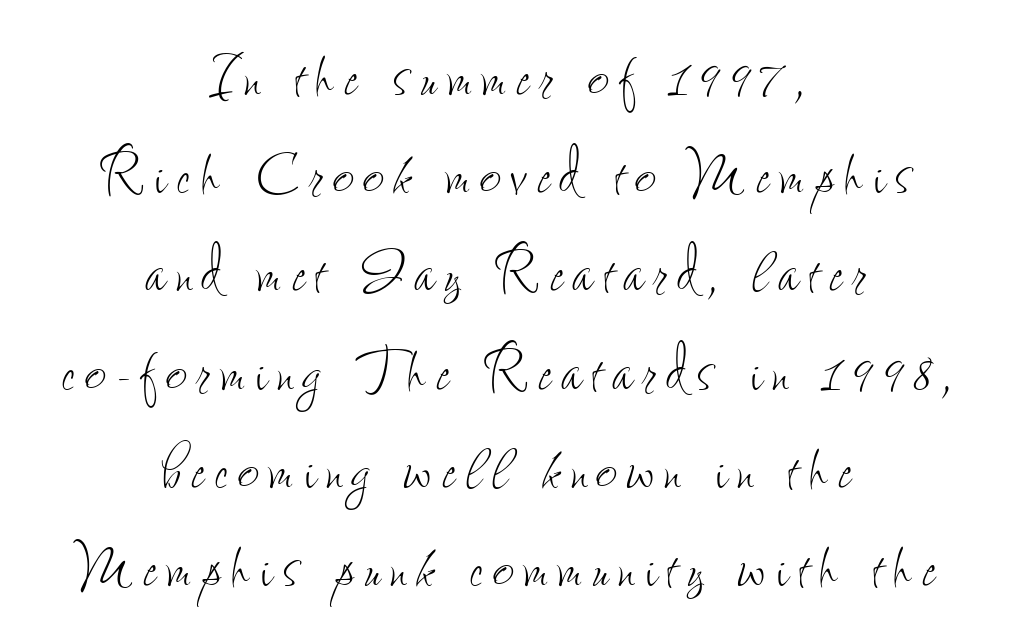
{"bold": "no", "weight": "thin", "width": "condensed", "stroke_contrast": "low", "x_height": "small", "monospaced": "no", "underline": "no", "align": "center", "line_spacing": "normal", "line_spacing_ratio": 1.31, "glyph_px": 75}
